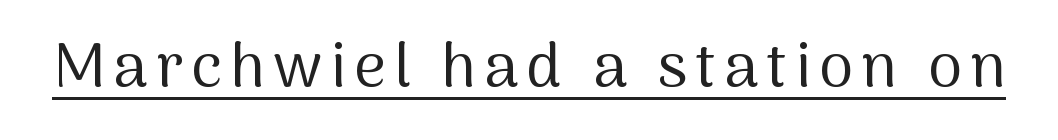
{"serif": "no", "italic": "no", "bold": "no", "weight": "regular", "width": "normal", "stroke_contrast": "medium", "x_height": "medium", "monospaced": "no", "underline": "yes", "glyph_px": 62}
